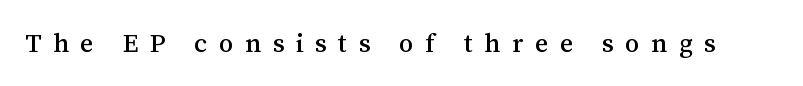
The image shows 26 px text type, upright; set unusually wide letter spacing (+0.44 em), not underlined.
